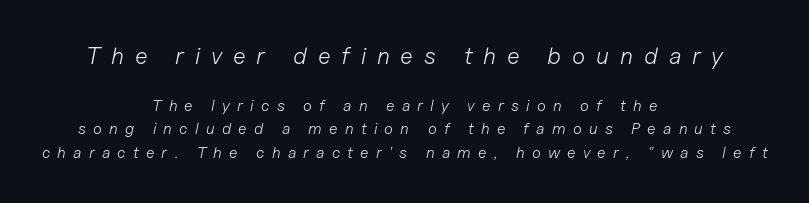
The image shows 24 px text type, italic (leaning right); set centered, normal line spacing (1.48x), unusually wide letter spacing (+0.45 em), not underlined; the first (top) block is 1.5x larger.
